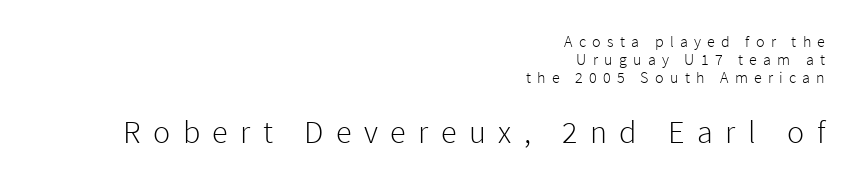
Q: Is the text bold? A: No.
Q: Is the text italic (slanted)? A: No, it is upright.
Q: Is the typeface a serif or a sans-serif typeface? A: Sans-serif.
Q: Is the text underlined? A: No.
Q: How is the paragraph aligned? A: Right-aligned.
Q: Is the spacing between letters normal or unusually wide? A: Unusually wide.
Q: Is the spacing between lines tight, normal or loose? A: Tight.
Q: Which block of text is set in a larger size, the first (top) or the second (bottom)? A: The second (bottom) one.
Q: Width (condensed, normal, or wide)? A: Normal.
Q: Stroke contrast? A: Low.
Q: x-height? A: Medium.
Q: Monospaced? A: No.
